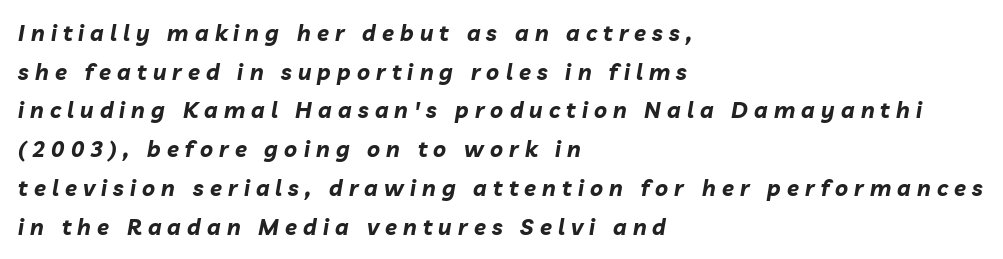
Q: Is the text bold? A: Yes.
Q: Is the text italic (slanted)? A: Yes, it leans right by about 10 degrees.
Q: Is the text underlined? A: No.
Q: How is the paragraph aligned? A: Left-aligned.
Q: Is the spacing between letters normal or unusually wide? A: Unusually wide.
